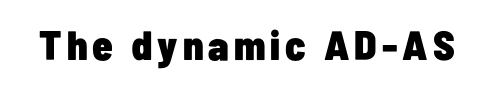
Q: Is the text bold? A: Yes.
Q: Is the text italic (slanted)? A: No, it is upright.
Q: Is the typeface a serif or a sans-serif typeface? A: Sans-serif.
Q: Is the text underlined? A: No.
Q: Width (condensed, normal, or wide)? A: Condensed.
Q: Stroke contrast? A: Low.
Q: x-height? A: Medium.
Q: Monospaced? A: No.
